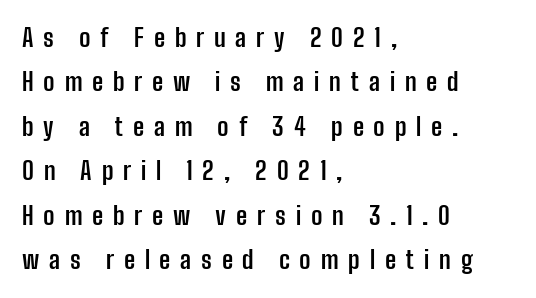
Q: Is the text bold? A: Yes.
Q: Is the text italic (slanted)? A: No, it is upright.
Q: Is the text underlined? A: No.
Q: How is the paragraph aligned? A: Left-aligned.
Q: Is the spacing between letters normal or unusually wide? A: Unusually wide.
